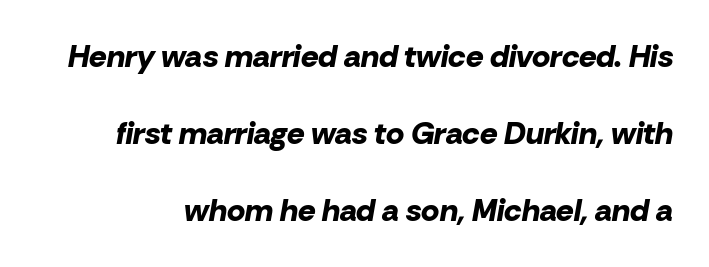
Q: Is the text bold? A: Yes.
Q: Is the text italic (slanted)? A: Yes, it leans right by about 10 degrees.
Q: Is the text underlined? A: No.
Q: Is the spacing between letters normal or unusually wide? A: Normal.
Q: Is the spacing between lines tight, normal or loose? A: Loose.
Q: Width (condensed, normal, or wide)? A: Normal.
Q: Stroke contrast? A: Low.
Q: x-height? A: Medium.
Q: Monospaced? A: No.
